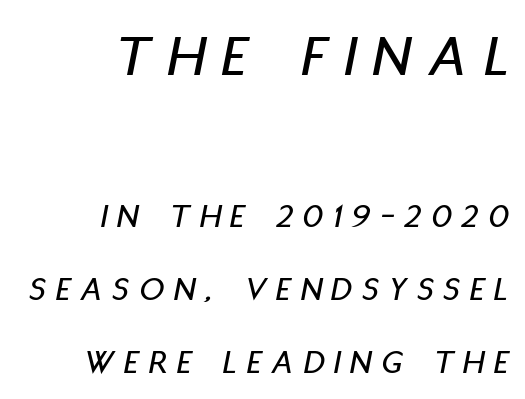
Q: Is the text italic (slanted)? A: Yes, it leans right by about 11 degrees.
Q: Is the text underlined? A: No.
Q: How is the paragraph aligned? A: Right-aligned.
Q: Is the spacing between letters normal or unusually wide? A: Unusually wide.
Q: Is the spacing between lines tight, normal or loose? A: Loose.
Q: Which block of text is set in a larger size, the first (top) or the second (bottom)? A: The first (top) one.
Q: Width (condensed, normal, or wide)? A: Condensed.
Q: Stroke contrast? A: Low.
Q: x-height? A: Large.
Q: Monospaced? A: No.
